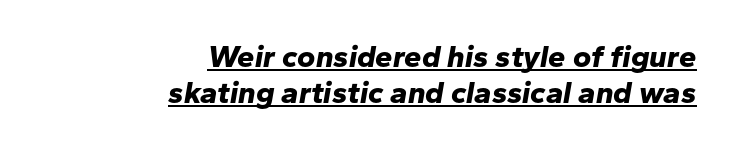
The image shows 31 px bold type, italic (leaning right); set right-aligned, line spacing 1.17x, normal letter spacing, underlined; low stroke contrast and a medium x-height.
